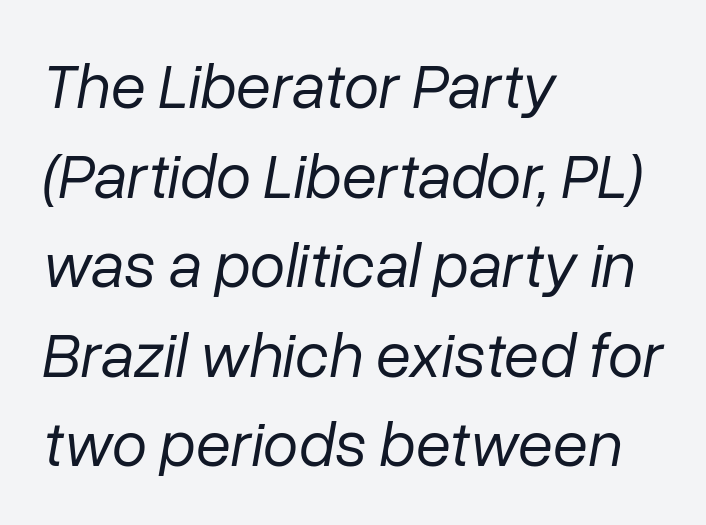
The image shows 64 px regular-weight type, italic (leaning right); set left-aligned, normal line spacing (1.4x), normal letter spacing, not underlined; low stroke contrast and a medium x-height.
